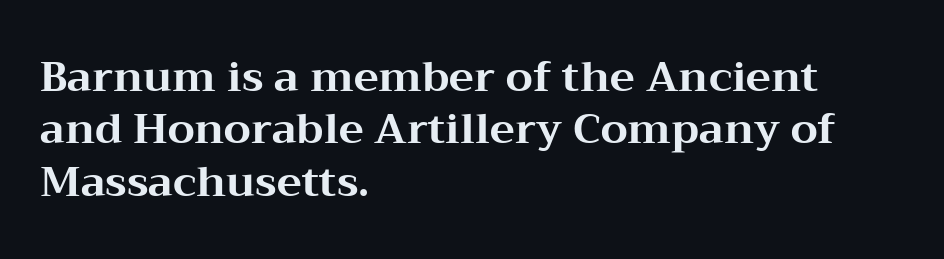
The image shows 42 px bold, wide serif type, upright; set left-aligned, normal line spacing (1.25x), normal letter spacing, not underlined; medium stroke contrast and a medium x-height.
